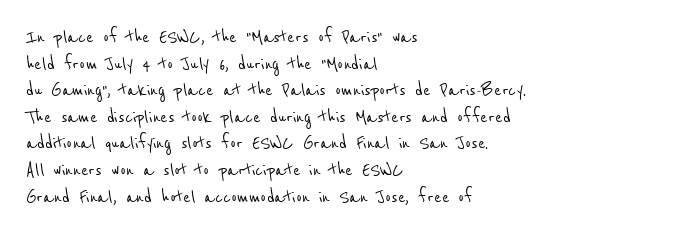
Q: Is the text underlined? A: No.
Q: How is the paragraph aligned? A: Left-aligned.
Q: Is the spacing between letters normal or unusually wide? A: Normal.
